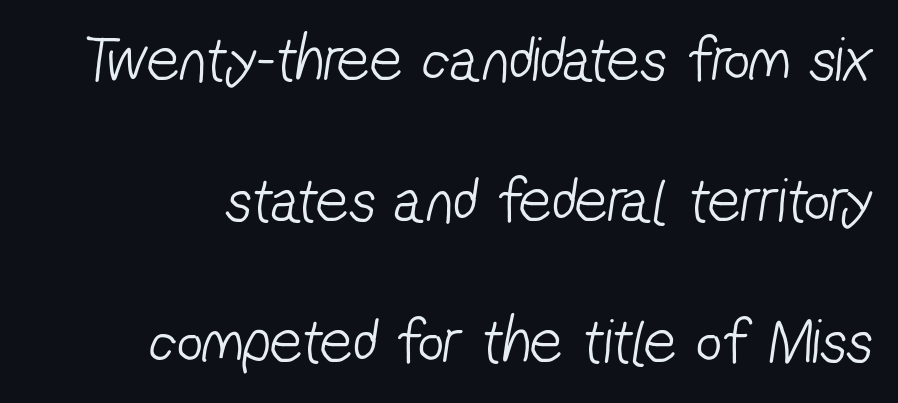
Rows of type keep a wide berth in the vertical direction. Unbolded letterforms with no extra heft. Spacing verdict: proportional, widths tailored to each character. In terms of letterform style, serifs are entirely absent. The type is set solid horizontally, with unmodified tracking.
